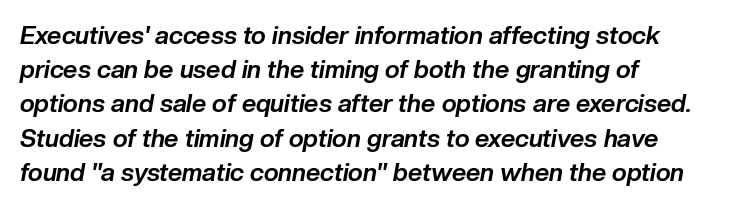
The image shows 25 px bold type, italic (leaning right); set left-aligned, normal line spacing (1.37x), normal letter spacing, not underlined.
